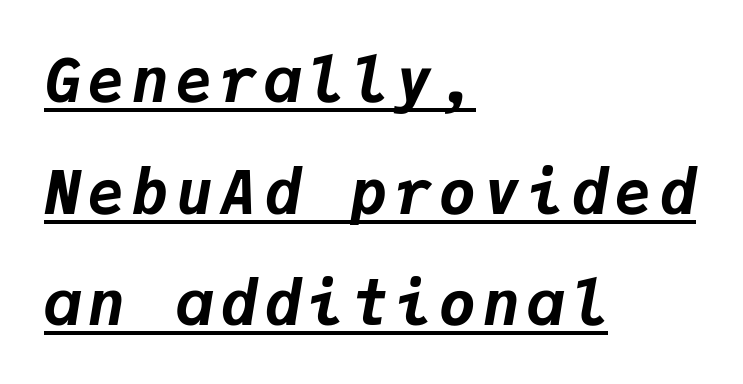
The image shows 61 px bold type, italic (leaning right), monospaced; set left-aligned, line spacing 1.83x, underlined; low stroke contrast and a medium x-height.
